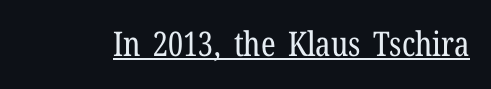
Short note: letters normally spaced. This sample uses a serif face. Style check: upright. Think standard paragraph weight, or any step lighter than that. Emphasis is given by a line drawn under the lettering.
